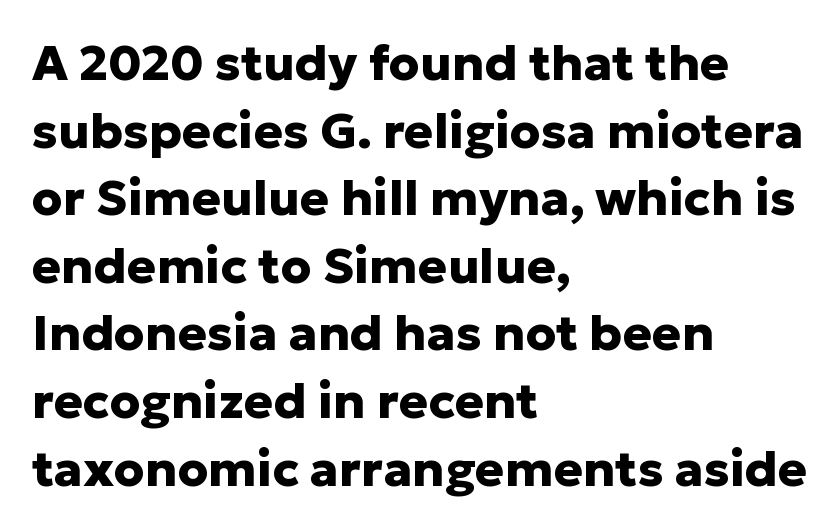
{"serif": "no", "italic": "no", "bold": "yes", "weight": "heavy", "width": "normal", "stroke_contrast": "low", "x_height": "medium", "monospaced": "no", "underline": "no", "align": "left", "line_spacing": "normal", "line_spacing_ratio": 1.38, "letter_spacing": "normal", "letter_spacing_em": 0.0, "glyph_px": 49}
